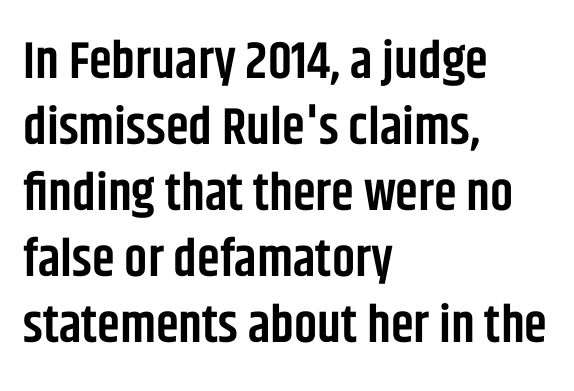
Q: Is the text bold? A: Semi-bold.
Q: Is the text italic (slanted)? A: No, it is upright.
Q: Is the typeface a serif or a sans-serif typeface? A: Sans-serif.
Q: Is the text underlined? A: No.
Q: How is the paragraph aligned? A: Left-aligned.
Q: Is the spacing between letters normal or unusually wide? A: Normal.
Q: Is the spacing between lines tight, normal or loose? A: Normal.
Q: Width (condensed, normal, or wide)? A: Condensed.
Q: Stroke contrast? A: Low.
Q: x-height? A: Large.
Q: Monospaced? A: No.
